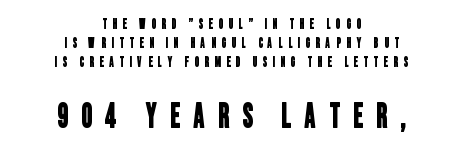
A typesetter would label this face a sans. The compositor balanced each line on the midline. Does the bottom block carry the larger type? Yes, it does. Bare-footed words on every line. Proportional: the letters do not fall into vertical columns. One glance says typical: line gaps are just what's usual.
